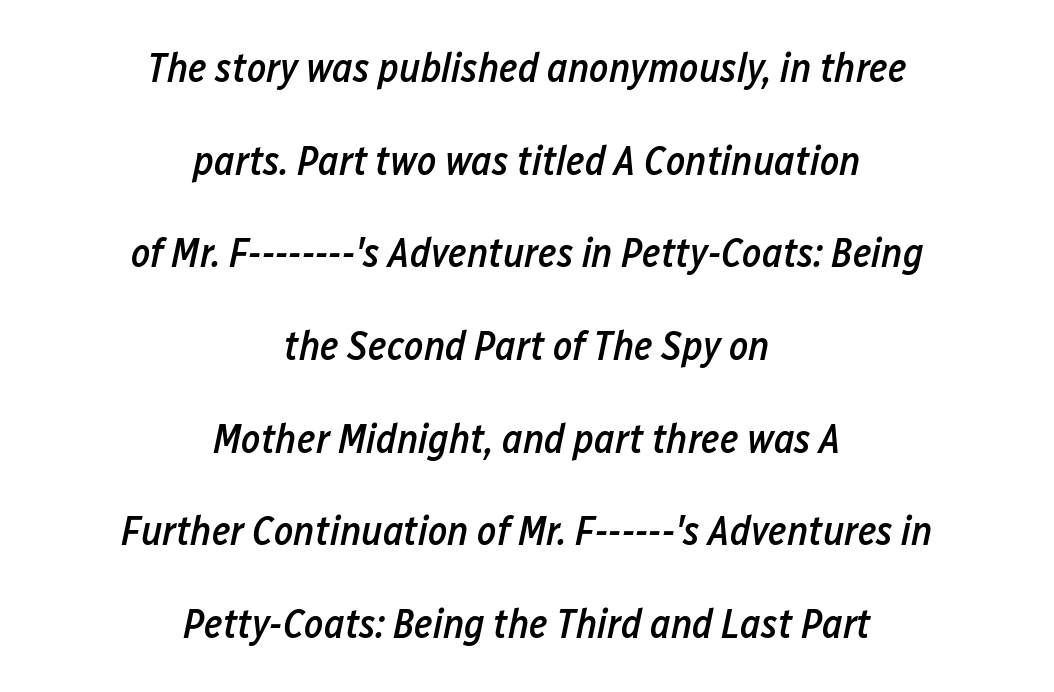
The image shows 41 px semibold, condensed type, italic (leaning right); set centered, loose line spacing (2.26x), normal letter spacing, not underlined; low stroke contrast and a medium x-height.
